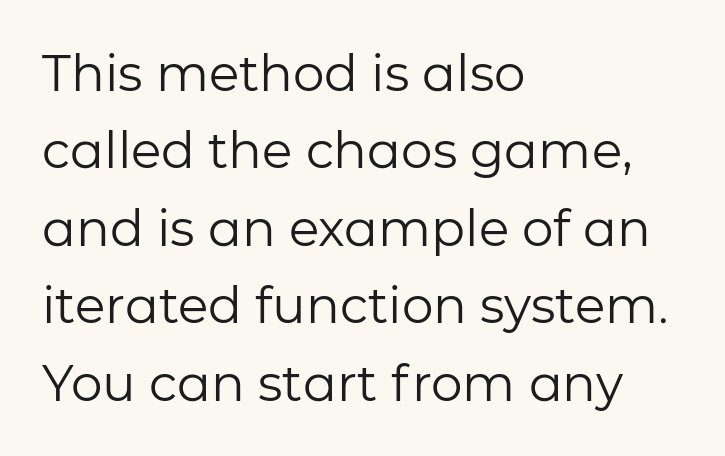
Q: Is the text bold? A: No.
Q: Is the text italic (slanted)? A: No, it is upright.
Q: Is the typeface a serif or a sans-serif typeface? A: Sans-serif.
Q: Is the text underlined? A: No.
Q: How is the paragraph aligned? A: Left-aligned.
Q: Is the spacing between letters normal or unusually wide? A: Normal.
Q: Is the spacing between lines tight, normal or loose? A: Normal.
Q: Width (condensed, normal, or wide)? A: Normal.
Q: Stroke contrast? A: Low.
Q: x-height? A: Medium.
Q: Monospaced? A: No.
